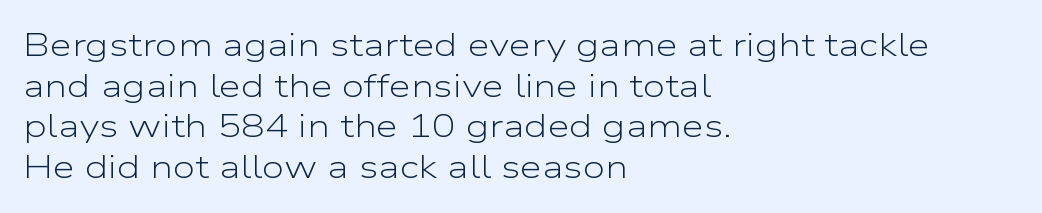
Q: Is the text bold? A: No.
Q: Is the text italic (slanted)? A: No, it is upright.
Q: Is the typeface a serif or a sans-serif typeface? A: Sans-serif.
Q: Is the text underlined? A: No.
Q: How is the paragraph aligned? A: Left-aligned.
Q: Is the spacing between letters normal or unusually wide? A: Normal.
Q: Is the spacing between lines tight, normal or loose? A: Normal.
Q: Width (condensed, normal, or wide)? A: Wide.
Q: Stroke contrast? A: Low.
Q: x-height? A: Medium.
Q: Monospaced? A: No.
